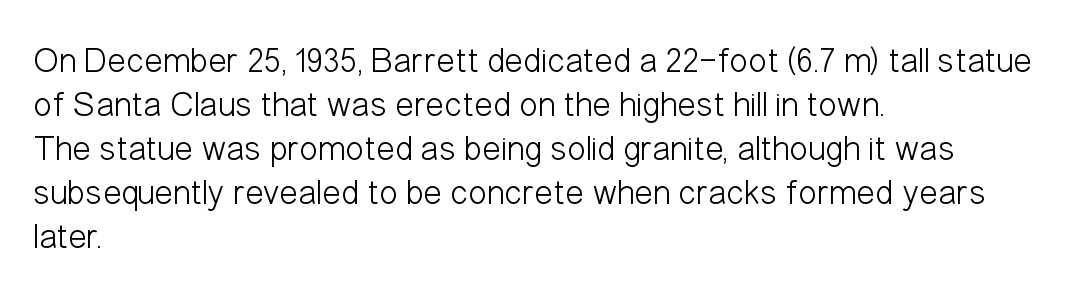
Q: Is the text bold? A: No.
Q: Is the text italic (slanted)? A: No, it is upright.
Q: Is the typeface a serif or a sans-serif typeface? A: Sans-serif.
Q: Is the text underlined? A: No.
Q: How is the paragraph aligned? A: Left-aligned.
Q: Is the spacing between letters normal or unusually wide? A: Normal.
Q: Is the spacing between lines tight, normal or loose? A: Normal.
Q: Width (condensed, normal, or wide)? A: Condensed.
Q: Stroke contrast? A: Low.
Q: x-height? A: Medium.
Q: Monospaced? A: No.
